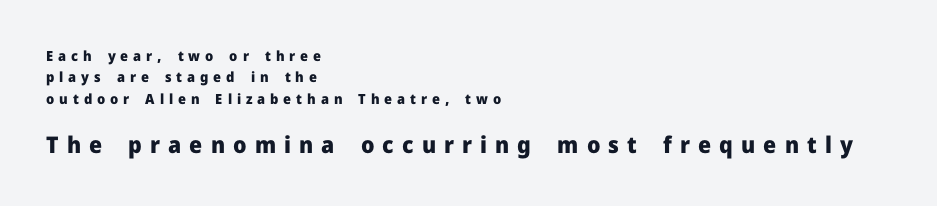
Q: Is the text bold? A: Yes.
Q: Is the text italic (slanted)? A: No, it is upright.
Q: Is the text underlined? A: No.
Q: How is the paragraph aligned? A: Left-aligned.
Q: Is the spacing between letters normal or unusually wide? A: Unusually wide.
Q: Is the spacing between lines tight, normal or loose? A: Normal.
Q: Which block of text is set in a larger size, the first (top) or the second (bottom)? A: The second (bottom) one.
